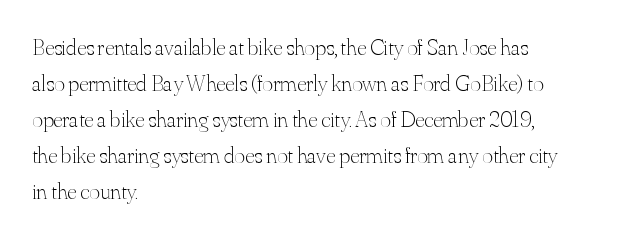
Nothing unusual about the tracking: characters are spaced as the font intends. The typesetter chose a ragged-right arrangement here. Vertical strokes here are truly vertical. In terms of leading, this rendering sits right in the middle.
